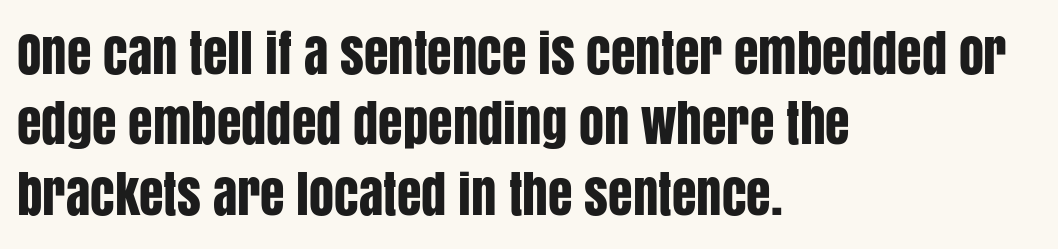
If you drew a ruler down the left edge, every line would touch it. The letterforms sit shoulder to shoulder at normal distance. I'd call this a sans setting — the letters go barefoot. Rows of type keep a routine distance in the vertical direction.
